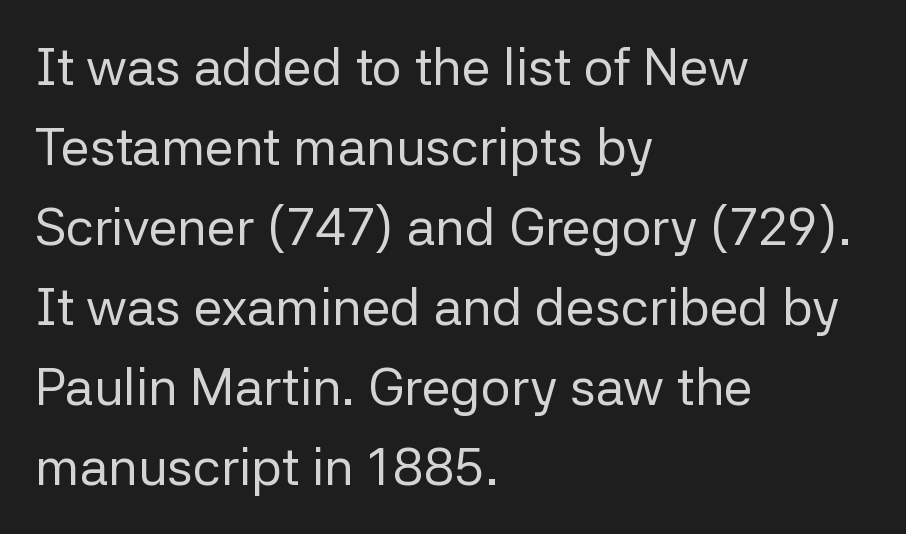
The image shows 52 px regular-weight sans-serif type, upright; set left-aligned, normal line spacing (1.54x), normal letter spacing, not underlined; low stroke contrast and a medium x-height.
